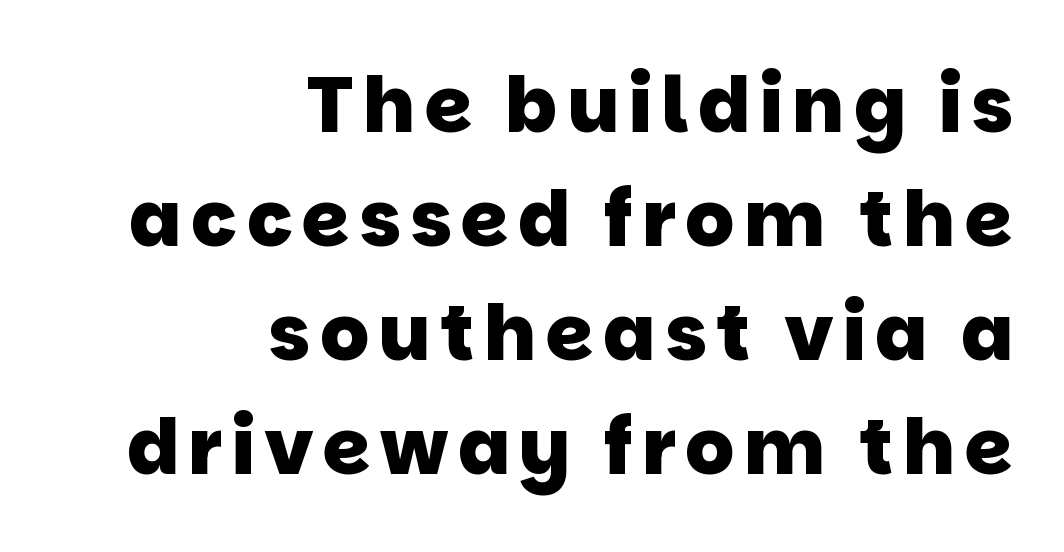
Proportional: the letters do not fall into vertical columns. The foot of each line stays bare and open. Line endings align vertically; line beginnings do not. The passage shown is emphatically bold. The text was rendered using a sans face with plain stroke endings.
